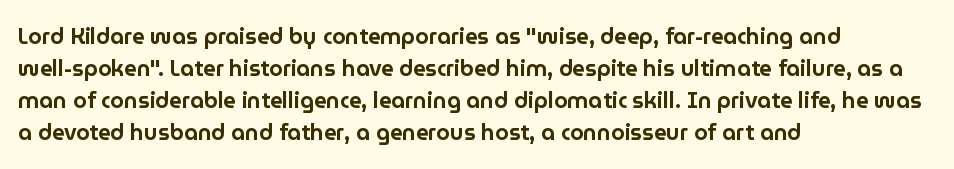
Q: Is the text italic (slanted)? A: No, it is upright.
Q: Is the text underlined? A: No.
Q: How is the paragraph aligned? A: Left-aligned.
Q: Is the spacing between letters normal or unusually wide? A: Normal.
Q: Is the spacing between lines tight, normal or loose? A: Normal.
